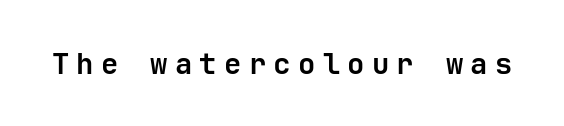
{"serif": "no", "italic": "no", "bold": "yes", "weight": "semibold", "width": "normal", "stroke_contrast": "low", "x_height": "medium", "underline": "no", "letter_spacing": "wide", "letter_spacing_em": 0.25, "glyph_px": 29}
